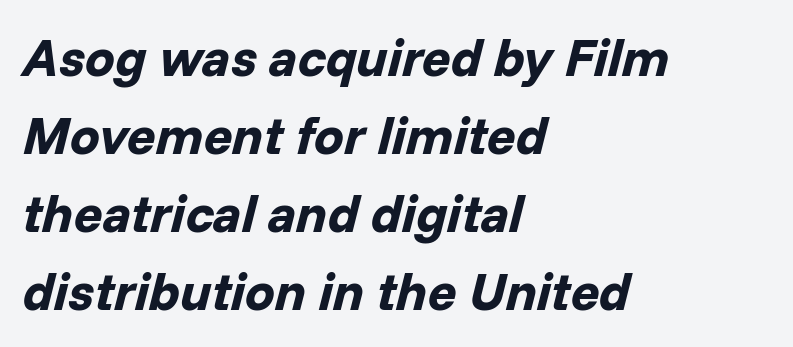
The lines in this sample share a left origin and differ only in where they stop. The string is rendered with underlining switched off. The rendering uses natural spacing where letterforms have individual widths. This sample keeps an unexceptional amount of space between lines. Emphasis by weight is at full strength: bold. Every character sits at an angle, as italics do.
